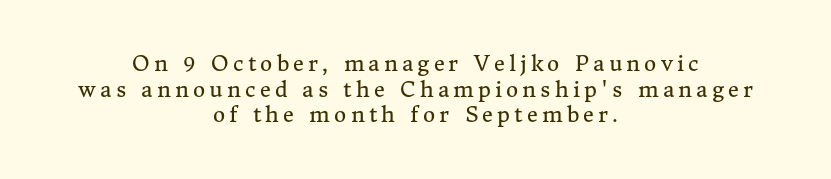
Underline: absent. Letter spacing: wide. Alignment: centered. The axis of the letterforms is exactly vertical. Each stroke keeps to a modest, everyday thickness or less.
